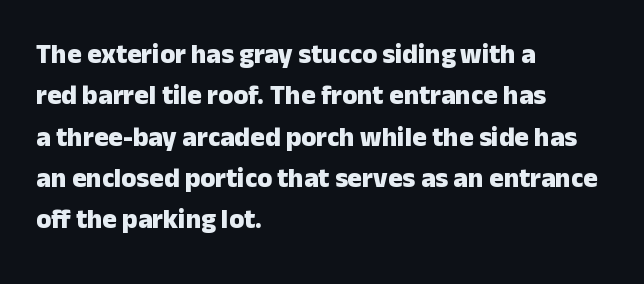
This block has exactly the height ordinary leading produces. The letterforms sit shoulder to shoulder at normal distance. On the weight axis this lands at bold, roughly 700. Line beginnings align vertically; line endings do not. A roman cut, with each character standing at attention.
